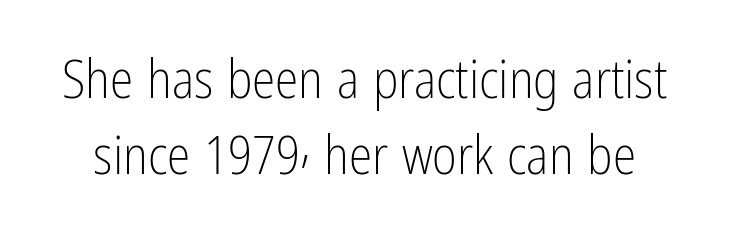
The glyphs in this specimen are sans serif. Leading matches the norm, producing a regular column. The rendering uses natural spacing where letterforms have individual widths. This sample uses plain, unmodified letter spacing. Is there any slant? The stems are plumb.
